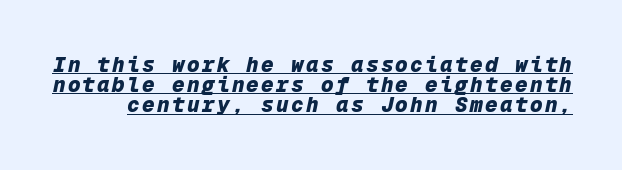
Q: Is the text bold? A: Yes.
Q: Is the text italic (slanted)? A: Yes, it leans right by about 12 degrees.
Q: Is the text underlined? A: Yes.
Q: Is the spacing between lines tight, normal or loose? A: Tight.
